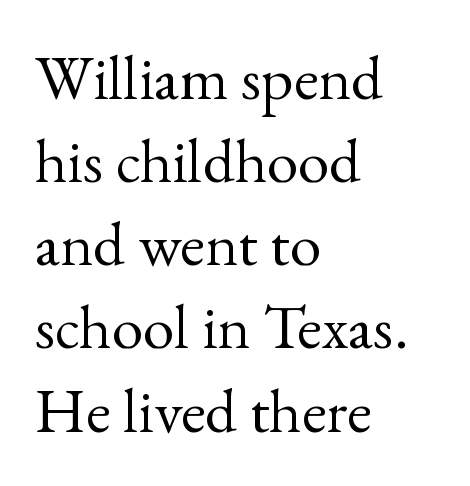
The image shows 63 px regular-weight serif type, upright; set left-aligned, normal line spacing (1.32x), normal letter spacing, not underlined; a small x-height.
